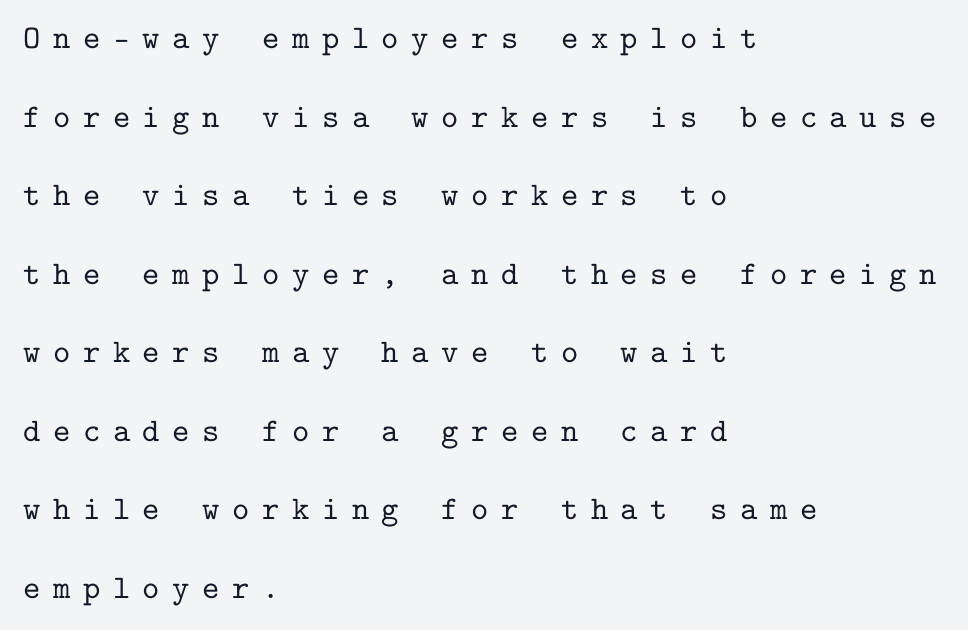
{"serif": "yes", "italic": "no", "width": "normal", "stroke_contrast": "low", "x_height": "medium", "monospaced": "yes", "underline": "no", "align": "left", "line_spacing": "loose", "line_spacing_ratio": 2.38, "letter_spacing": "wide", "letter_spacing_em": 0.38, "glyph_px": 33}
